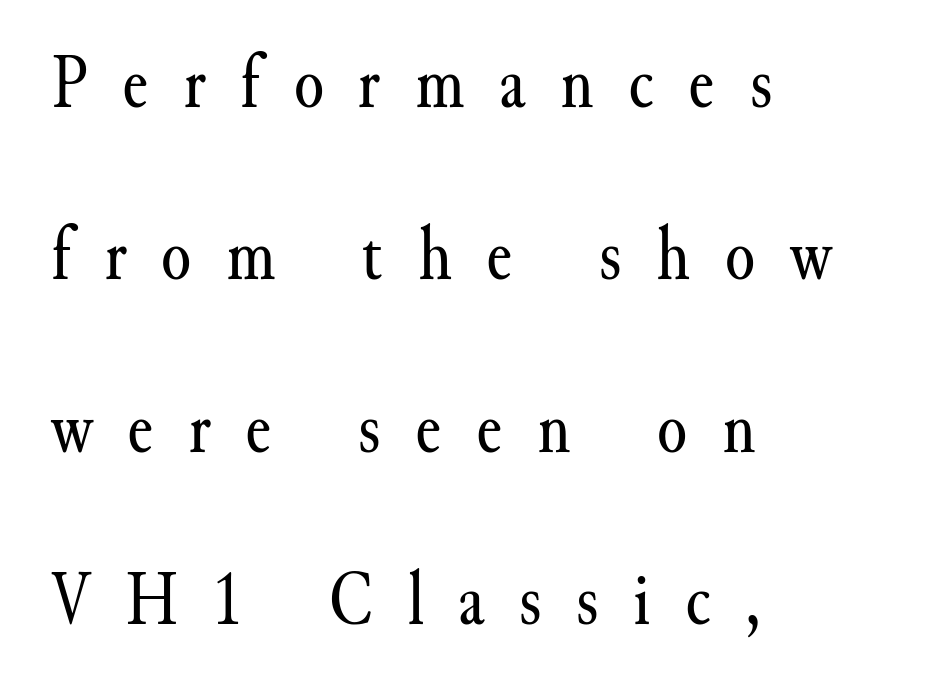
The image shows 77 px regular-weight serif type, upright; set left-aligned, loose line spacing (2.24x), unusually wide letter spacing (+0.45 em), not underlined; medium stroke contrast and a small x-height.
